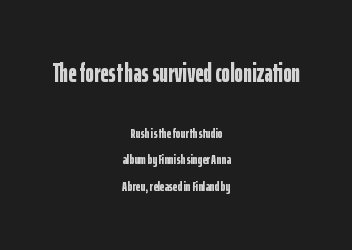
Q: Is the text bold? A: Yes.
Q: Is the text italic (slanted)? A: No, it is upright.
Q: Is the text underlined? A: No.
Q: How is the paragraph aligned? A: Centered.
Q: Is the spacing between letters normal or unusually wide? A: Normal.
Q: Which block of text is set in a larger size, the first (top) or the second (bottom)? A: The first (top) one.
